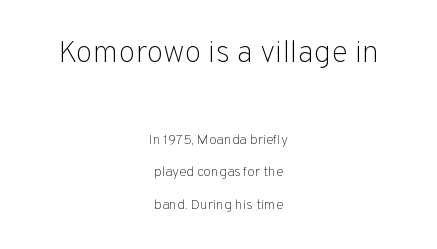
{"serif": "no", "italic": "no", "bold": "no", "weight": "light", "width": "normal", "stroke_contrast": "low", "x_height": "medium", "monospaced": "no", "underline": "no", "align": "center", "line_spacing": "loose", "line_spacing_ratio": 2.32, "letter_spacing": "normal", "letter_spacing_em": 0.0, "larger_block": "first", "size_ratio": 2.21, "glyph_px": 31}
